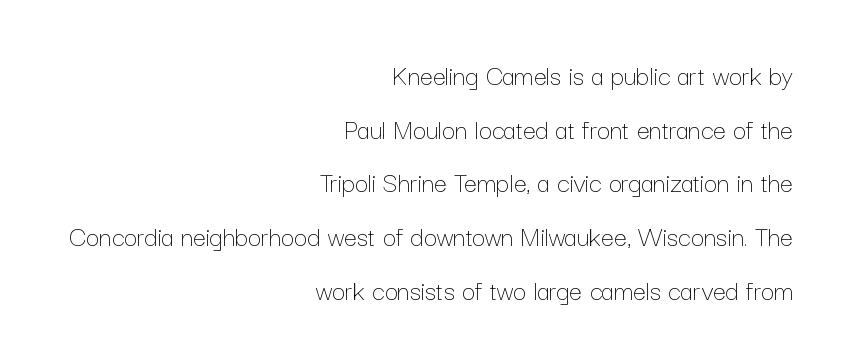
Q: Is the text bold? A: No.
Q: Is the text italic (slanted)? A: No, it is upright.
Q: Is the text underlined? A: No.
Q: How is the paragraph aligned? A: Right-aligned.
Q: Is the spacing between letters normal or unusually wide? A: Normal.
Q: Width (condensed, normal, or wide)? A: Normal.
Q: Stroke contrast? A: Low.
Q: x-height? A: Medium.
Q: Monospaced? A: No.
